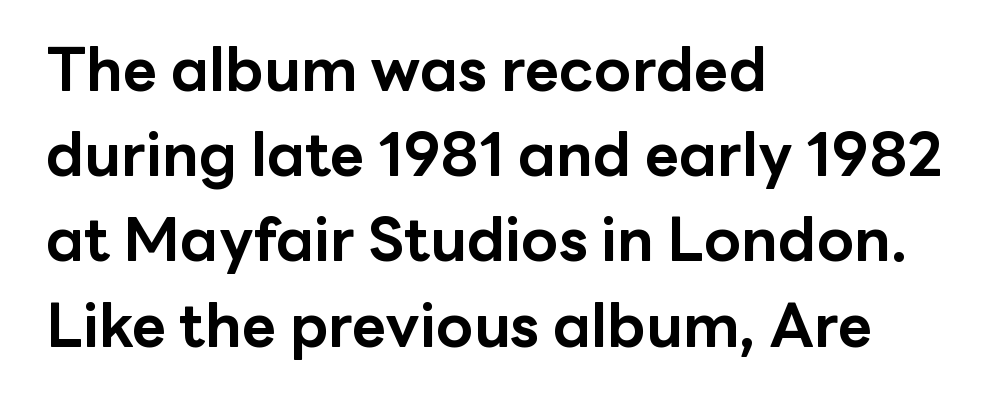
The image shows 60 px bold sans-serif type, upright; set left-aligned, normal line spacing (1.42x), normal letter spacing, not underlined; low stroke contrast and a medium x-height.
